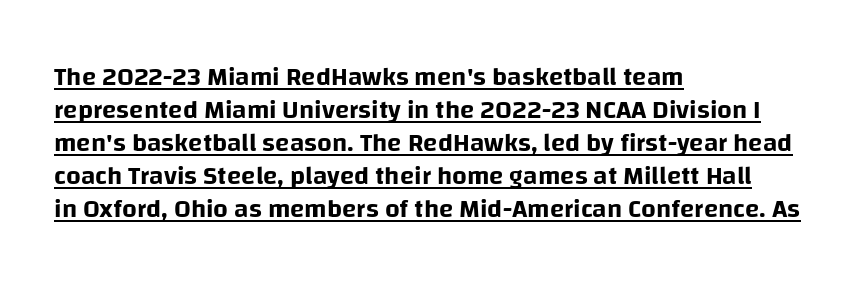
Underlined type. The rendering uses a moderate line-height, typical for paragraphs. A typesetter would call this zero additional tracking. No italicization has been applied; the sample stays upright. The passage is arranged the way most books set body copy — flush left.
